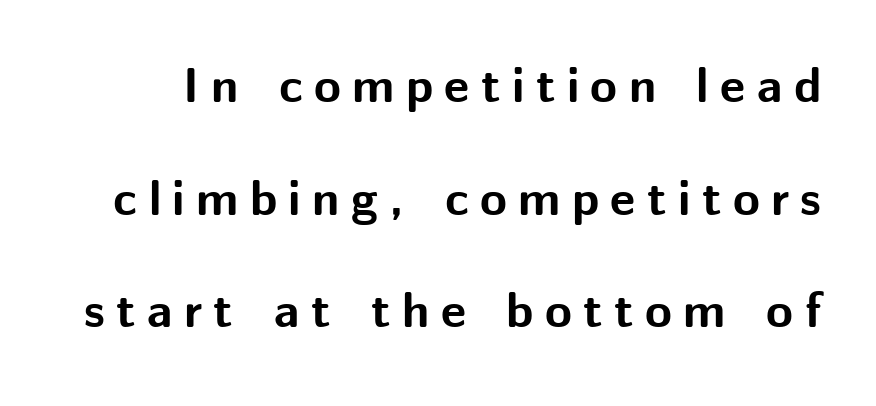
Q: Is the text bold? A: Yes.
Q: Is the text italic (slanted)? A: No, it is upright.
Q: Is the typeface a serif or a sans-serif typeface? A: Sans-serif.
Q: Is the text underlined? A: No.
Q: Is the spacing between letters normal or unusually wide? A: Unusually wide.
Q: Is the spacing between lines tight, normal or loose? A: Loose.
Q: Width (condensed, normal, or wide)? A: Normal.
Q: Stroke contrast? A: Medium.
Q: x-height? A: Medium.
Q: Monospaced? A: No.
